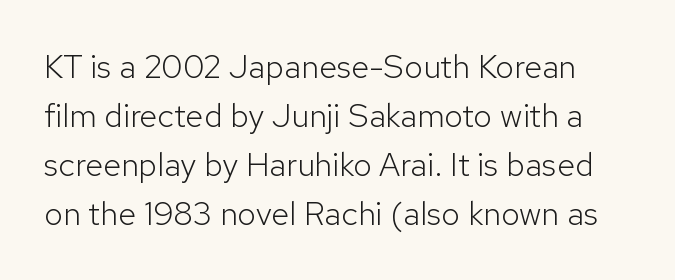
The image shows 33 px light sans-serif type, upright; set normal line spacing (1.48x), normal letter spacing, not underlined; low stroke contrast and a medium x-height.
